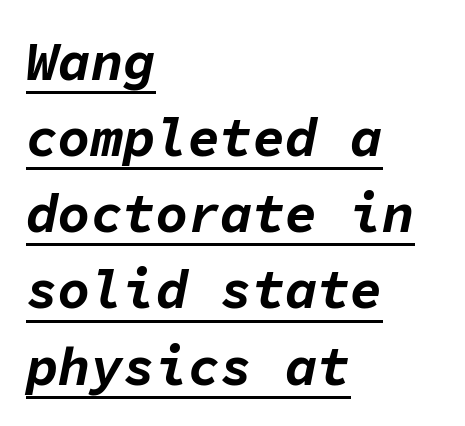
{"italic": "yes", "lean": "right", "slant_degrees": 11, "bold": "yes", "weight": "bold", "width": "normal", "stroke_contrast": "low", "x_height": "medium", "monospaced": "yes", "underline": "yes", "align": "left", "line_spacing": "normal", "line_spacing_ratio": 1.41, "letter_spacing": "normal", "letter_spacing_em": 0.0, "glyph_px": 54}
